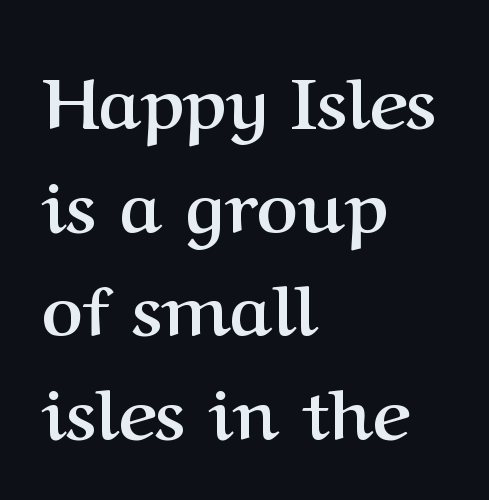
{"serif": "yes", "italic": "no", "bold": "yes", "weight": "semibold", "width": "normal", "stroke_contrast": "medium", "x_height": "medium", "monospaced": "no", "underline": "no", "align": "left", "line_spacing": "normal", "line_spacing_ratio": 1.46, "letter_spacing": "normal", "letter_spacing_em": 0.0, "glyph_px": 71}
